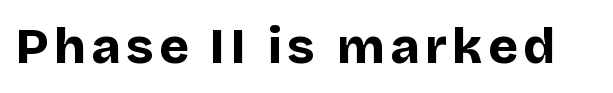
In terms of posture, this sample is upright. The face used here is a sans, in the tradition of grotesques and geometrics. These lines are rendered in a variable-pitch font. The space beneath each line is pristine and unruled. The typesetting leans heavy: a genuine bold.
